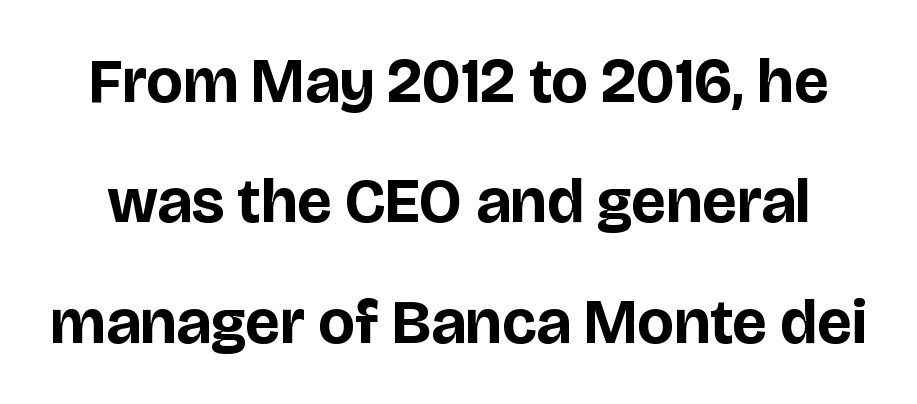
Examine the stroke ends and you'll find no serifs. No word sits above an underline. Default kerning and tracking; the words read as compact shapes. The letters are bold, with thick, heavy strokes.
